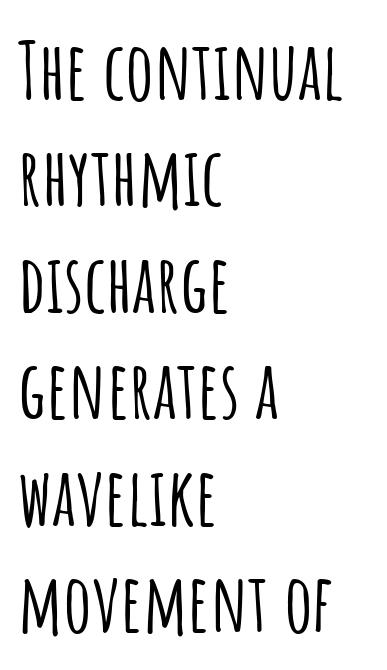
The image shows 80 px condensed sans-serif type, upright; set left-aligned, normal line spacing (1.33x), normal letter spacing, not underlined; low stroke contrast and a large x-height.
